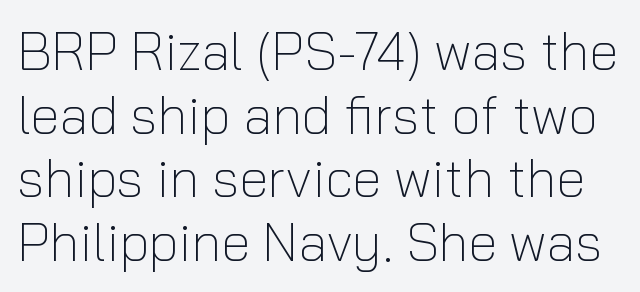
The image shows 53 px light sans-serif type, upright; set line spacing 1.2x, normal letter spacing, not underlined; low stroke contrast and a medium x-height.
